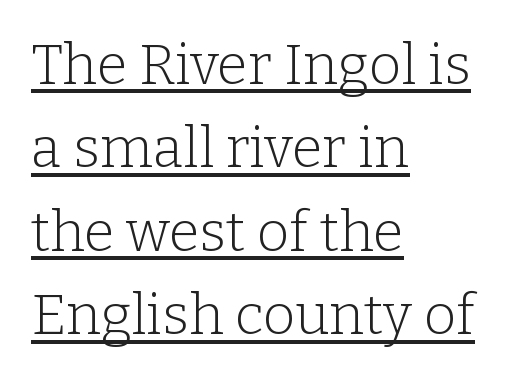
The image shows 56 px light serif type, upright; set left-aligned, normal line spacing (1.49x), normal letter spacing, underlined; low stroke contrast and a medium x-height.
